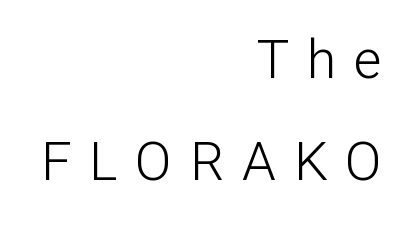
Underlining? Definitely not there. The face used here is proportionally spaced, like ordinary book or web type. The rendering anchors every line to the right-hand side. No heavy texture on the line: the type isn't bold. Substantial extra tracking has been applied to these lines.
